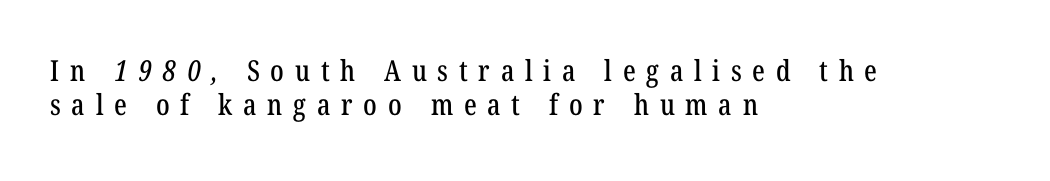
Q: Is the typeface a serif or a sans-serif typeface? A: Serif.
Q: Is the text underlined? A: No.
Q: How is the paragraph aligned? A: Left-aligned.
Q: Is the spacing between letters normal or unusually wide? A: Unusually wide.
Q: Width (condensed, normal, or wide)? A: Condensed.
Q: Stroke contrast? A: Low.
Q: x-height? A: Medium.
Q: Monospaced? A: No.
